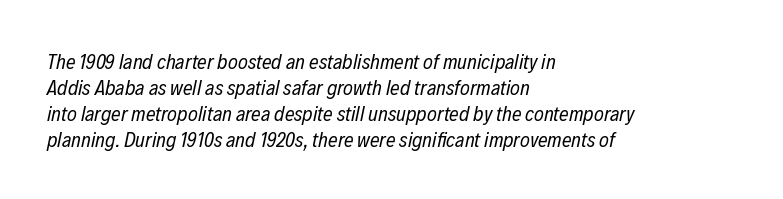
The font's italic variant was chosen for this text. Decoration check: the copy has no underline. The font sits on the lighter half of the weight spectrum, regular included. The ragged edge is on the right, which tells us the setting is flush left. The rendering keeps characters at their native spacing.
